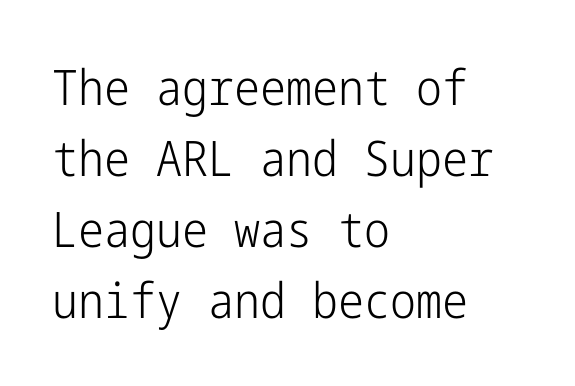
The image shows 49 px light, condensed sans-serif type, upright; set left-aligned, normal line spacing (1.45x), normal letter spacing, not underlined; low stroke contrast and a medium x-height.
